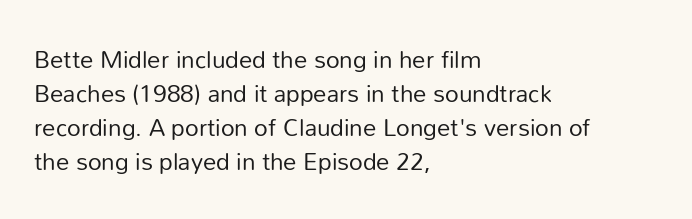
Q: Is the text bold? A: No.
Q: Is the text italic (slanted)? A: No, it is upright.
Q: Is the text underlined? A: No.
Q: How is the paragraph aligned? A: Left-aligned.
Q: Is the spacing between letters normal or unusually wide? A: Normal.
Q: Is the spacing between lines tight, normal or loose? A: Normal.
